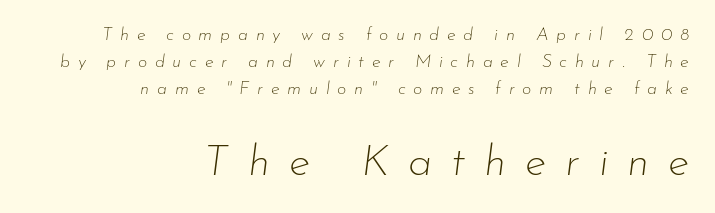
The image shows 44 px thin type, italic (leaning right); set right-aligned, normal line spacing (1.5x), unusually wide letter spacing (+0.43 em), not underlined; the second (bottom) block is 2.44x larger; low stroke contrast and a small x-height.
